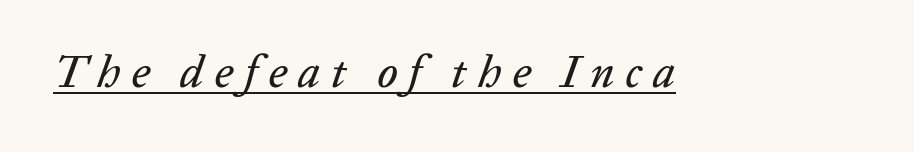
{"italic": "yes", "lean": "right", "slant_degrees": 20, "width": "normal", "stroke_contrast": "low", "x_height": "medium", "monospaced": "no", "underline": "yes", "letter_spacing": "wide", "letter_spacing_em": 0.24, "glyph_px": 45}
